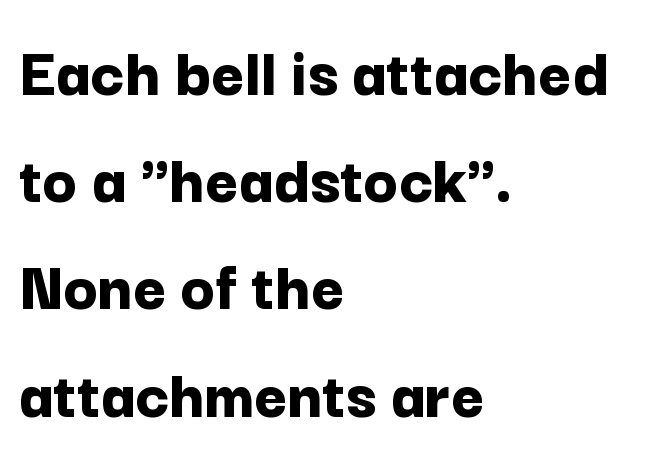
Q: Is the text bold? A: Yes.
Q: Is the text italic (slanted)? A: No, it is upright.
Q: Is the typeface a serif or a sans-serif typeface? A: Sans-serif.
Q: Is the text underlined? A: No.
Q: How is the paragraph aligned? A: Left-aligned.
Q: Is the spacing between letters normal or unusually wide? A: Normal.
Q: Is the spacing between lines tight, normal or loose? A: Normal.
Q: Width (condensed, normal, or wide)? A: Normal.
Q: Stroke contrast? A: Low.
Q: x-height? A: Medium.
Q: Monospaced? A: No.
